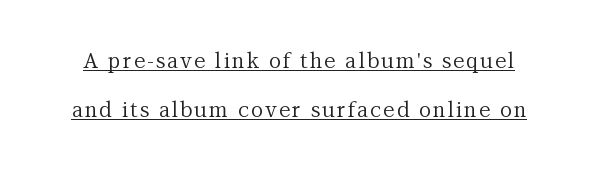
The image shows 21 px text type, upright; set loose line spacing (2.35x), underlined.
